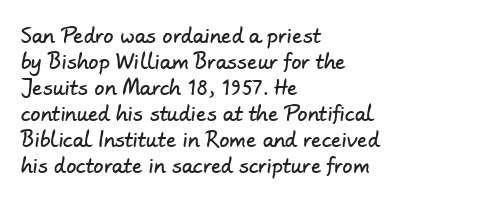
The leading is moderate, giving the passage an even texture. Leftover space on each line is placed entirely after the last word. A clean baseline with only descenders dipping below it. In terms of letterspacing, this is plain default setting.
